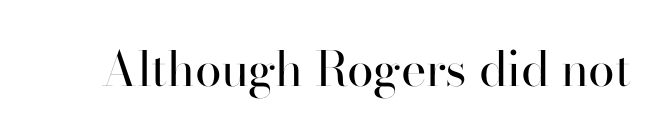
Q: Is the text bold? A: No.
Q: Is the text italic (slanted)? A: No, it is upright.
Q: Is the typeface a serif or a sans-serif typeface? A: Sans-serif.
Q: Is the text underlined? A: No.
Q: Is the spacing between letters normal or unusually wide? A: Normal.
Q: Width (condensed, normal, or wide)? A: Normal.
Q: Stroke contrast? A: High.
Q: x-height? A: Small.
Q: Monospaced? A: No.
